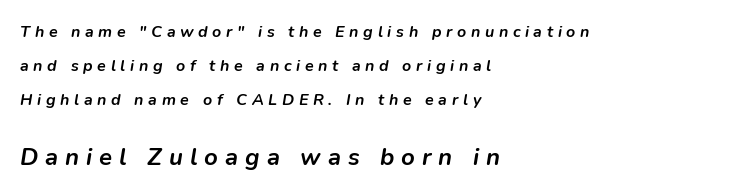
{"italic": "yes", "lean": "right", "slant_degrees": 9, "bold": "yes", "underline": "no", "align": "left", "line_spacing": "loose", "line_spacing_ratio": 2.11, "letter_spacing": "wide", "letter_spacing_em": 0.29, "larger_block": "second", "size_ratio": 1.5, "glyph_px": 24}
